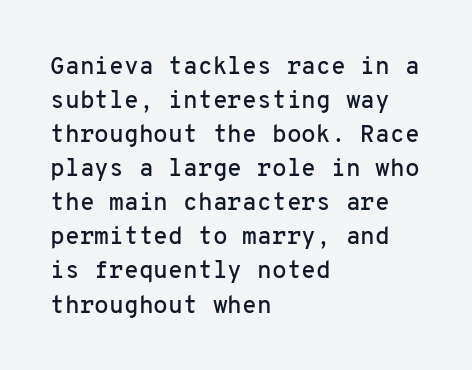
{"italic": "no", "underline": "no", "align": "left", "line_spacing": "normal", "line_spacing_ratio": 1.42, "letter_spacing": "normal", "letter_spacing_em": 0.0, "glyph_px": 24}
